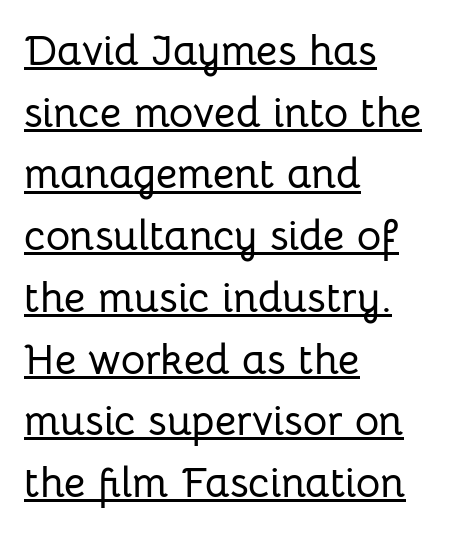
The image shows 42 px sans-serif type, upright; set left-aligned, normal line spacing (1.47x), normal letter spacing, underlined; low stroke contrast and a medium x-height.
